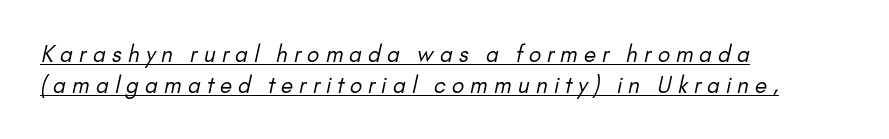
This sample is left-justified, so line endings fall wherever the words run out. The face used here appears with an underline applied. Each new line begins a customary step beneath the previous one. Compared with typical body copy, the letter spacing here is much looser. Weight: not bold — regular or lighter.
